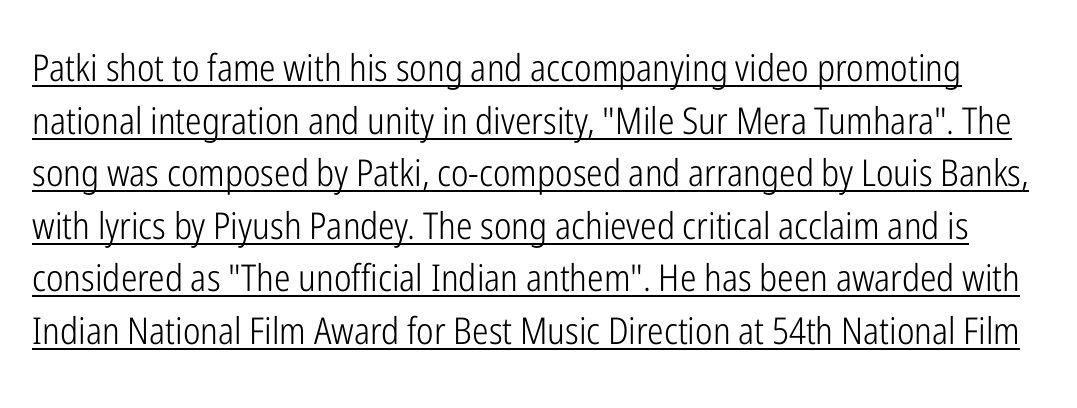
The image shows 37 px light, condensed sans-serif type, upright; set normal line spacing (1.42x), normal letter spacing, underlined; low stroke contrast and a medium x-height.
